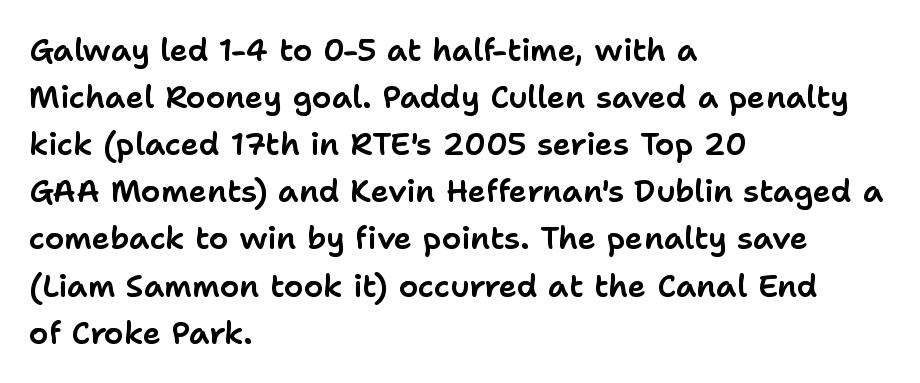
Notice how the stems are strictly vertical — no italics here. Nope, no serifs anywhere on these letters. The rows are spaced the way most documents space them. Glyph-to-glyph distance matches everyday printed text. The face used here is proportionally spaced, like ordinary book or web type.
